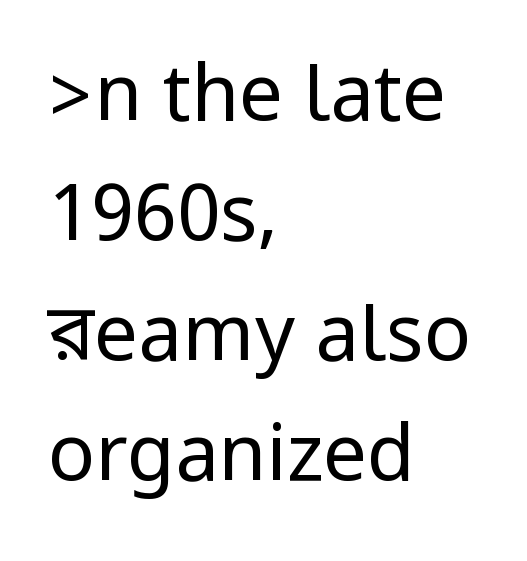
A typesetter would call this leading conventional body-copy spacing. Leftover space on each line is placed entirely after the last word. A clean baseline with only descenders dipping below it. These lines keep a tight, regular rhythm from letter to letter. Grotesque or geometric, the face here clearly has no serifs. The strokes carry an ordinary text weight at most.
